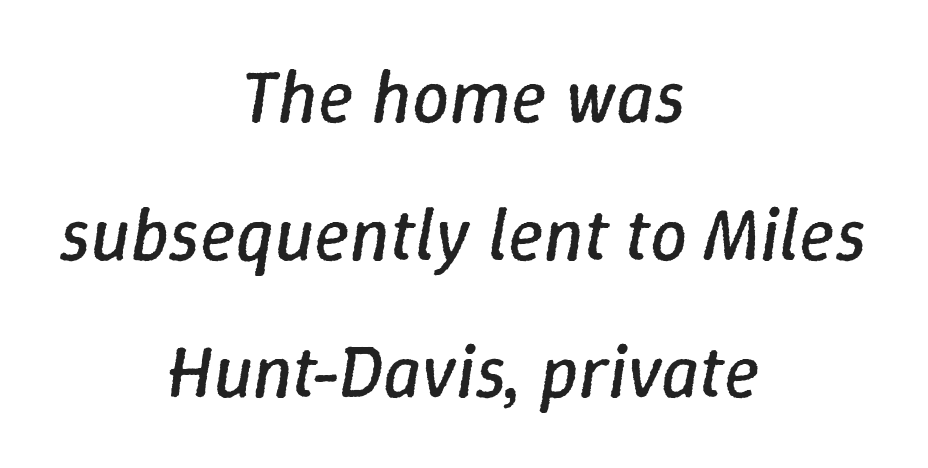
The space directly below the letters is spotless. If you drew a line through each stem, it would be angled. The passage shown is not bold in any degree. Spacing verdict: proportional, widths tailored to each character.
